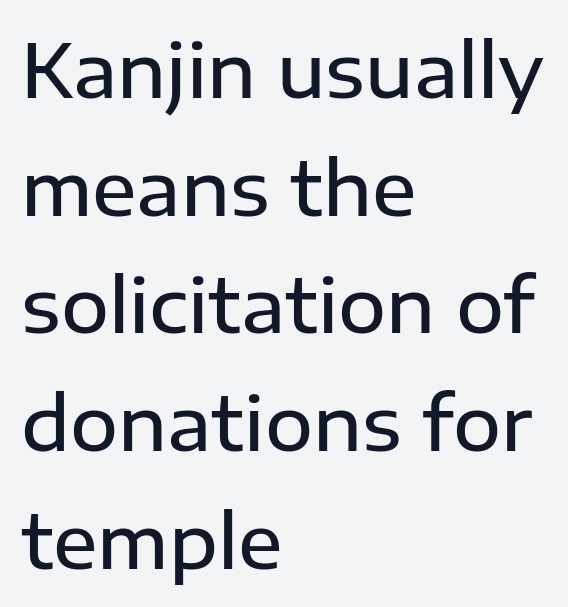
Q: Is the text bold? A: Semi-bold.
Q: Is the text italic (slanted)? A: No, it is upright.
Q: Is the typeface a serif or a sans-serif typeface? A: Sans-serif.
Q: Is the text underlined? A: No.
Q: How is the paragraph aligned? A: Left-aligned.
Q: Is the spacing between letters normal or unusually wide? A: Normal.
Q: Is the spacing between lines tight, normal or loose? A: Normal.
Q: Width (condensed, normal, or wide)? A: Normal.
Q: Stroke contrast? A: Low.
Q: x-height? A: Medium.
Q: Monospaced? A: No.
